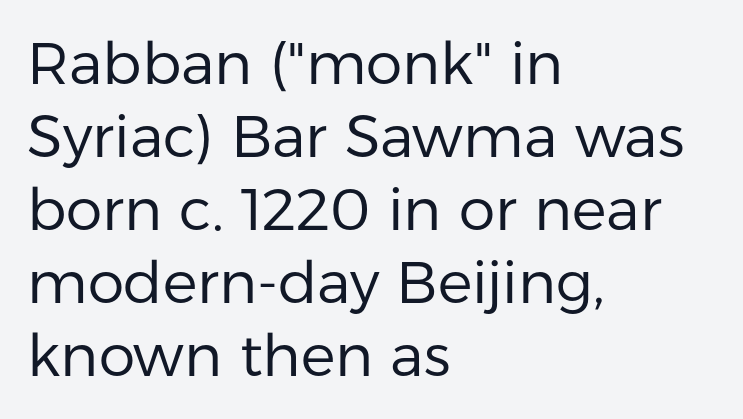
Weight: in the light-to-regular range. Check where the strokes stop: nothing finishes them off — pure sans. Only glyphs here, with clear space below each row. Evenly set lines give the paragraph a standard silhouette.
